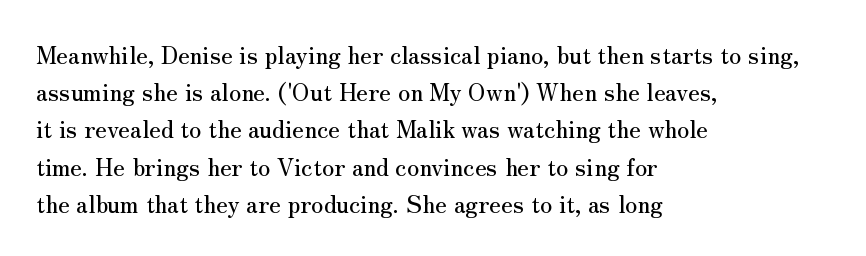
{"italic": "no", "underline": "no", "align": "left", "line_spacing": "normal", "line_spacing_ratio": 1.55, "letter_spacing": "normal", "letter_spacing_em": 0.0, "glyph_px": 24}
